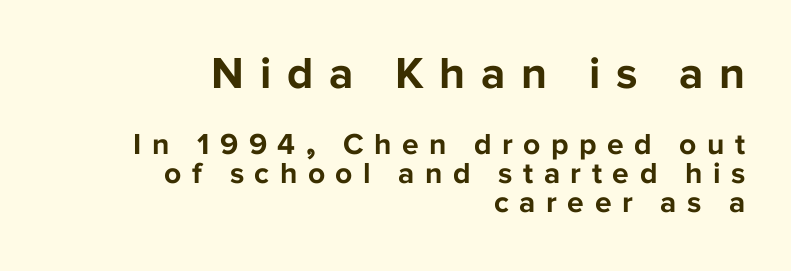
Q: Is the text bold? A: Yes.
Q: Is the text italic (slanted)? A: No, it is upright.
Q: Is the typeface a serif or a sans-serif typeface? A: Sans-serif.
Q: Is the text underlined? A: No.
Q: How is the paragraph aligned? A: Right-aligned.
Q: Is the spacing between letters normal or unusually wide? A: Unusually wide.
Q: Is the spacing between lines tight, normal or loose? A: Tight.
Q: Which block of text is set in a larger size, the first (top) or the second (bottom)? A: The first (top) one.
Q: Width (condensed, normal, or wide)? A: Normal.
Q: Stroke contrast? A: Low.
Q: x-height? A: Medium.
Q: Monospaced? A: No.
